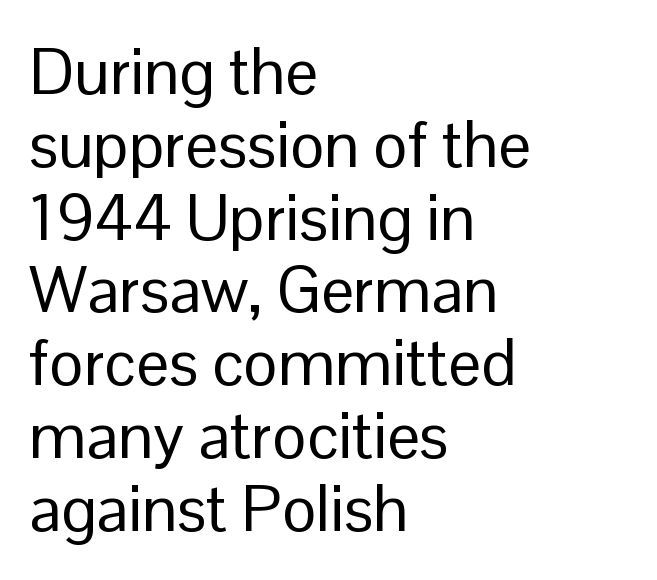
The image shows 65 px regular-weight sans-serif type, upright; set left-aligned, tight line spacing (1.12x), normal letter spacing, not underlined; low stroke contrast and a medium x-height.
